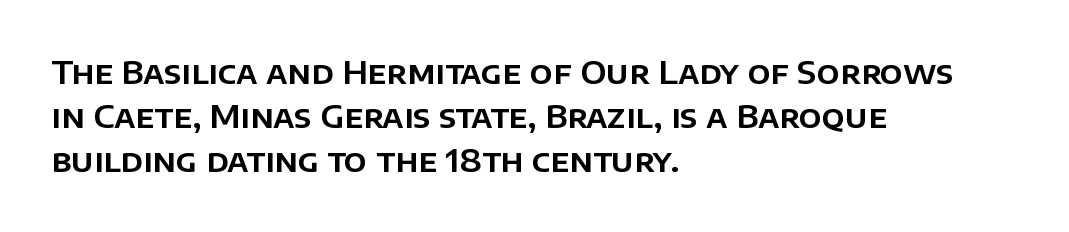
{"serif": "no", "italic": "no", "width": "normal", "stroke_contrast": "low", "x_height": "large", "monospaced": "no", "underline": "no", "align": "left", "line_spacing": "normal", "line_spacing_ratio": 1.38, "letter_spacing": "normal", "letter_spacing_em": 0.0, "glyph_px": 32}
